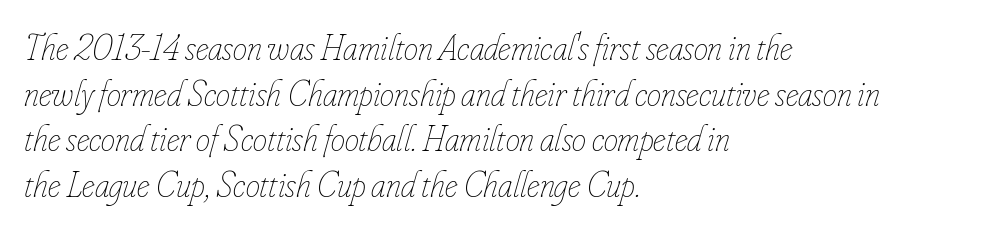
Look at the tracking — it's just the regular setting, nothing added. The face used here is proportionally spaced, like ordinary book or web type. Check under the words: just untouched page. Yep, that's italic — everything's leaning.
